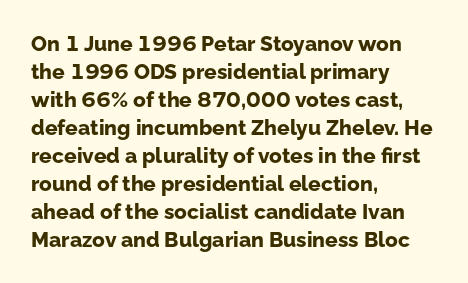
Q: Is the text bold? A: Yes.
Q: Is the text italic (slanted)? A: No, it is upright.
Q: Is the text underlined? A: No.
Q: How is the paragraph aligned? A: Left-aligned.
Q: Is the spacing between letters normal or unusually wide? A: Normal.
Q: Is the spacing between lines tight, normal or loose? A: Normal.
